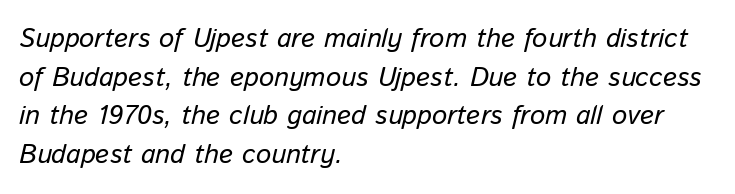
Students, note that the glyphs here touch the page at normal intervals. Reading down the column, the eye jumps a familiar distance to each next line. This is oblique type, the kind used for emphasis or titles. Rule under the text: the space is simply empty.
